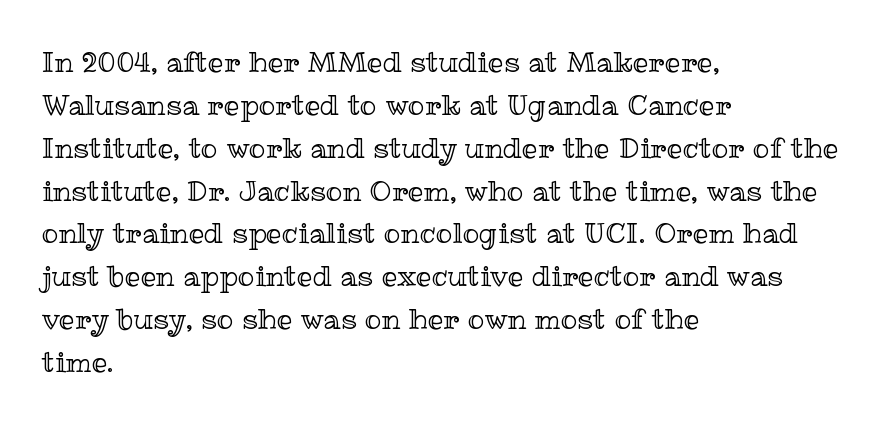
A typesetter would call this proportional, since set widths differ per character. One glance says typical: line gaps are just what's usual. Teacher's note: observe the even left margin — that is flush-left alignment. The type sits square on the baseline with zero lean. Between one letter and the next there's only the usual sliver of space.
